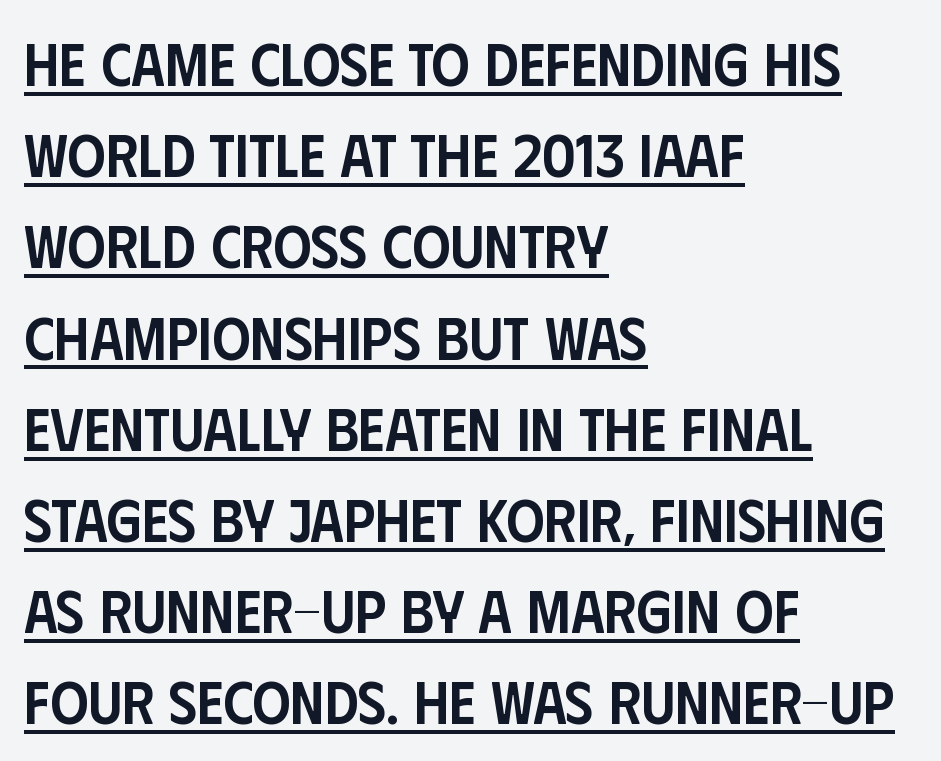
You can see a thin bar hugging the bottom of the glyphs. Observe the absence of serifs on each vertical stroke in this sample. Between one letter and the next there's only the usual sliver of space. A typesetter would call this proportional, since set widths differ per character.
